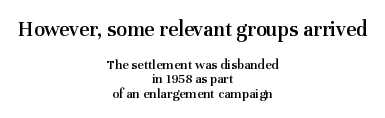
The image shows 22 px text type, upright; set centered, tight line spacing (1.02x), normal letter spacing, not underlined; the first (top) block is 1.57x larger.
